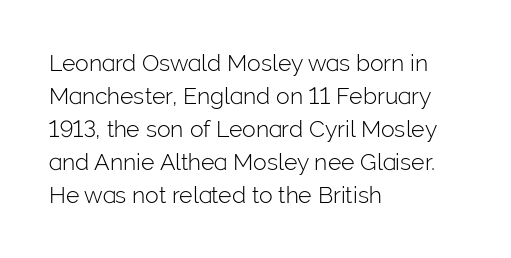
The image shows 23 px text type, upright; set left-aligned, normal line spacing (1.43x), normal letter spacing, not underlined.
